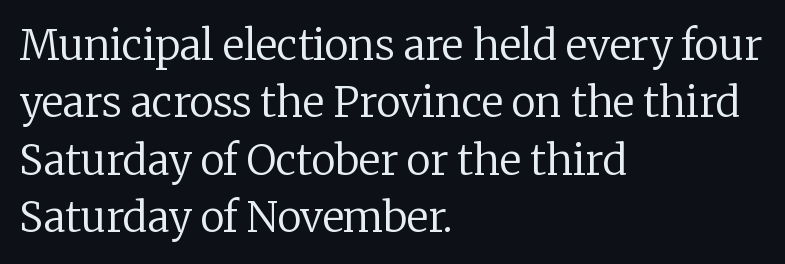
Q: Is the text bold? A: No.
Q: Is the text italic (slanted)? A: No, it is upright.
Q: Is the typeface a serif or a sans-serif typeface? A: Serif.
Q: Is the text underlined? A: No.
Q: How is the paragraph aligned? A: Left-aligned.
Q: Is the spacing between letters normal or unusually wide? A: Normal.
Q: Is the spacing between lines tight, normal or loose? A: Normal.
Q: Width (condensed, normal, or wide)? A: Normal.
Q: Stroke contrast? A: Low.
Q: x-height? A: Medium.
Q: Monospaced? A: No.
